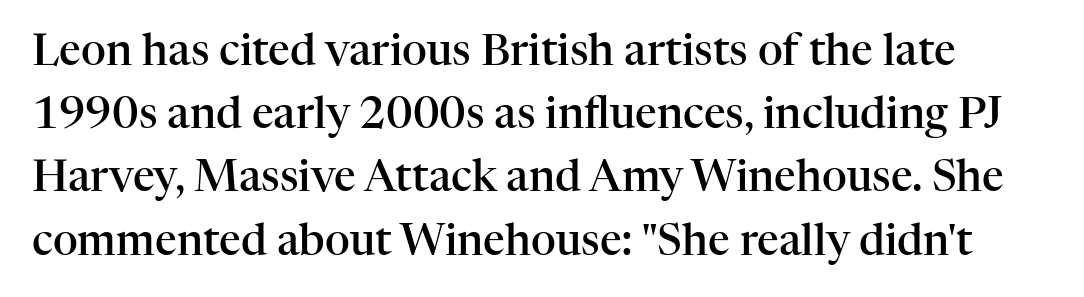
{"serif": "yes", "italic": "no", "bold": "semi", "weight": "semibold", "width": "normal", "stroke_contrast": "high", "x_height": "medium", "monospaced": "no", "underline": "no", "line_spacing": "normal", "line_spacing_ratio": 1.47, "letter_spacing": "normal", "letter_spacing_em": 0.0, "glyph_px": 43}
